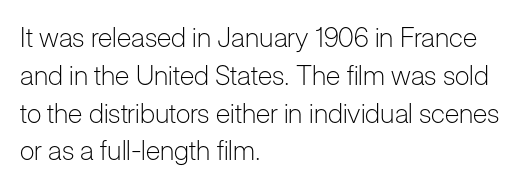
{"italic": "no", "bold": "no", "underline": "no", "align": "left", "line_spacing": "normal", "line_spacing_ratio": 1.4, "letter_spacing": "normal", "letter_spacing_em": 0.0, "glyph_px": 27}
